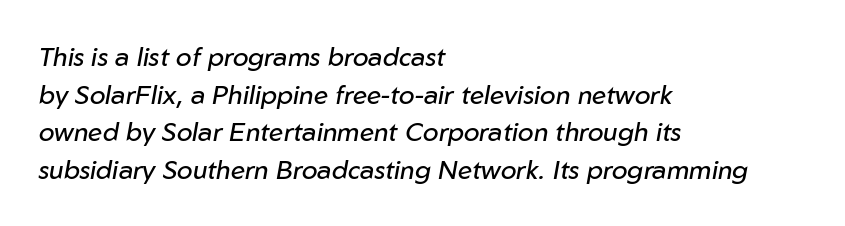
The image shows 26 px text type, italic (leaning right); set left-aligned, normal line spacing (1.45x), normal letter spacing, not underlined.
